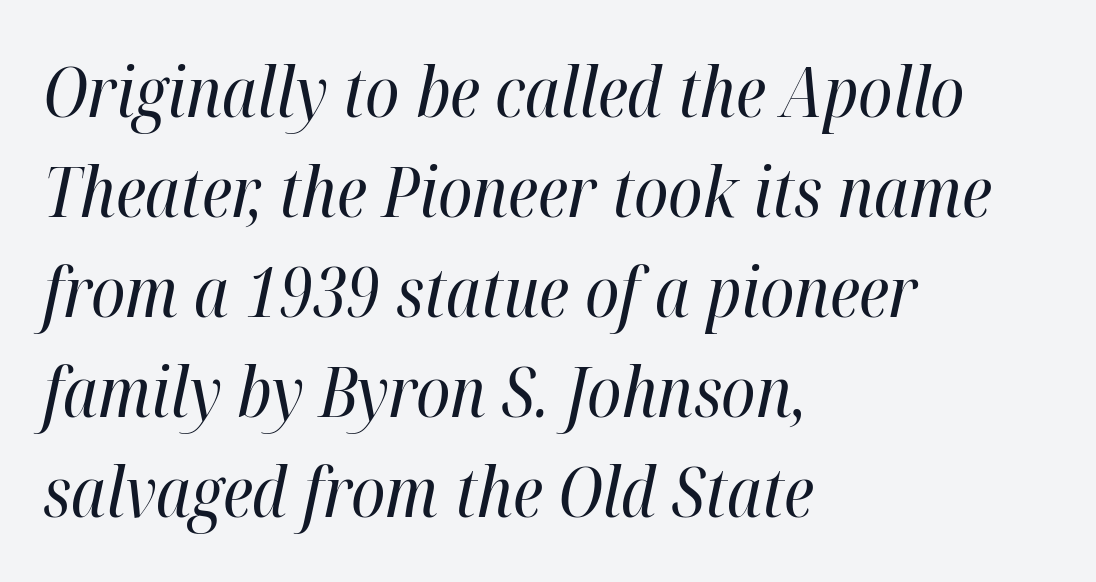
Every row of glyphs begins at an identical x-position on the left. The letters look calm and open, with moderate or lighter stems. The line texture is even and compact thanks to regular tracking. Plain, unruled lines of type.
